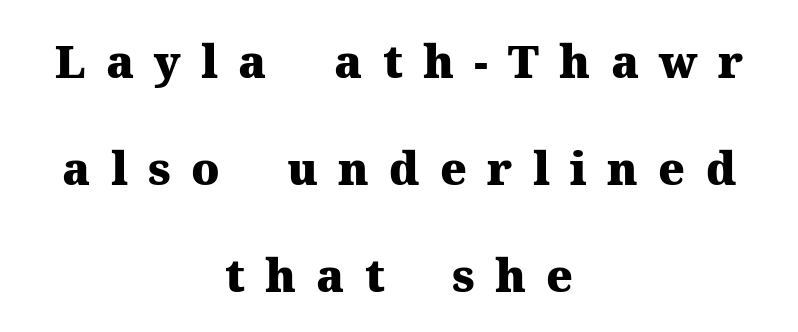
The image shows 45 px heavy serif type, upright; set centered, loose line spacing (2.38x), unusually wide letter spacing (+0.45 em), not underlined; medium stroke contrast and a medium x-height.
